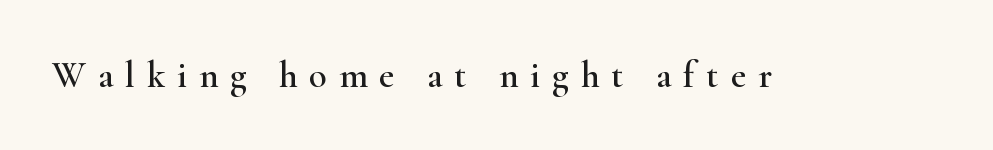
The image shows 37 px wide serif type, upright; set unusually wide letter spacing (+0.32 em), not underlined; high stroke contrast and a small x-height.
